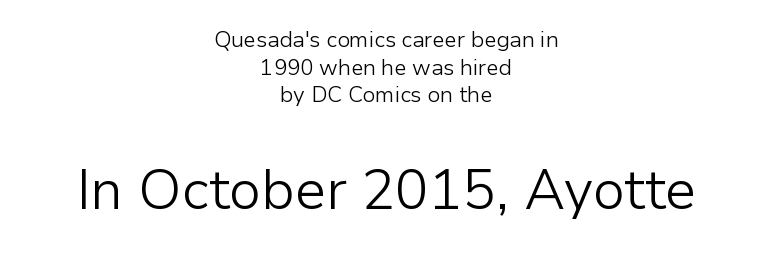
{"serif": "no", "italic": "no", "bold": "no", "weight": "light", "width": "normal", "stroke_contrast": "low", "x_height": "medium", "monospaced": "no", "underline": "no", "align": "center", "line_spacing": "normal", "line_spacing_ratio": 1.26, "letter_spacing": "normal", "letter_spacing_em": 0.0, "larger_block": "second", "size_ratio": 2.55, "glyph_px": 56}
